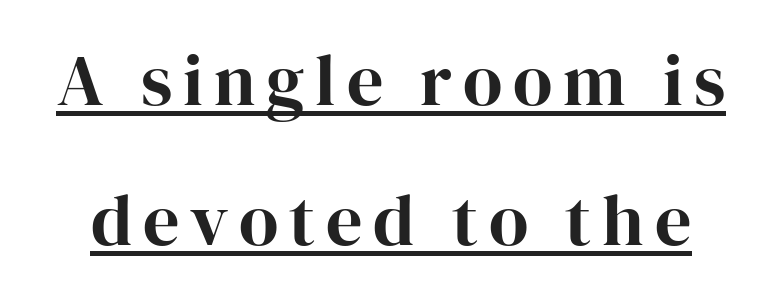
Q: Is the text italic (slanted)? A: No, it is upright.
Q: Is the typeface a serif or a sans-serif typeface? A: Serif.
Q: Is the text underlined? A: Yes.
Q: Is the spacing between lines tight, normal or loose? A: Loose.
Q: Width (condensed, normal, or wide)? A: Normal.
Q: Stroke contrast? A: High.
Q: x-height? A: Medium.
Q: Monospaced? A: No.
